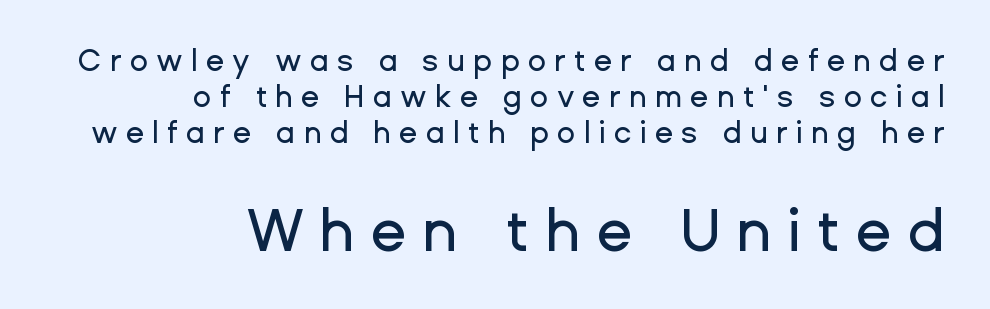
Q: Is the text italic (slanted)? A: No, it is upright.
Q: Is the typeface a serif or a sans-serif typeface? A: Sans-serif.
Q: Is the text underlined? A: No.
Q: How is the paragraph aligned? A: Right-aligned.
Q: Is the spacing between letters normal or unusually wide? A: Unusually wide.
Q: Which block of text is set in a larger size, the first (top) or the second (bottom)? A: The second (bottom) one.
Q: Width (condensed, normal, or wide)? A: Normal.
Q: Stroke contrast? A: Low.
Q: x-height? A: Medium.
Q: Monospaced? A: No.
